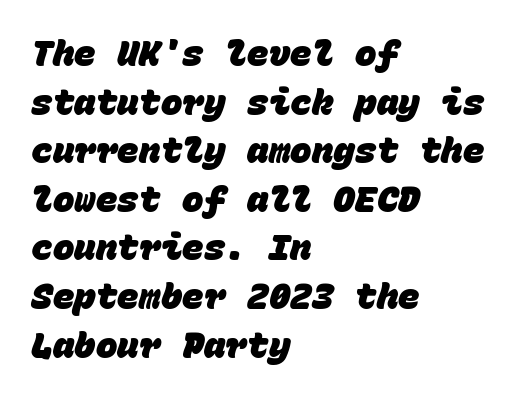
Successive baselines arrive at the customary interval. The letters march in equal steps, a hallmark of fixed-pitch type. Decoration check: the copy has no underline. Examine the stroke ends and you'll find no serifs.
